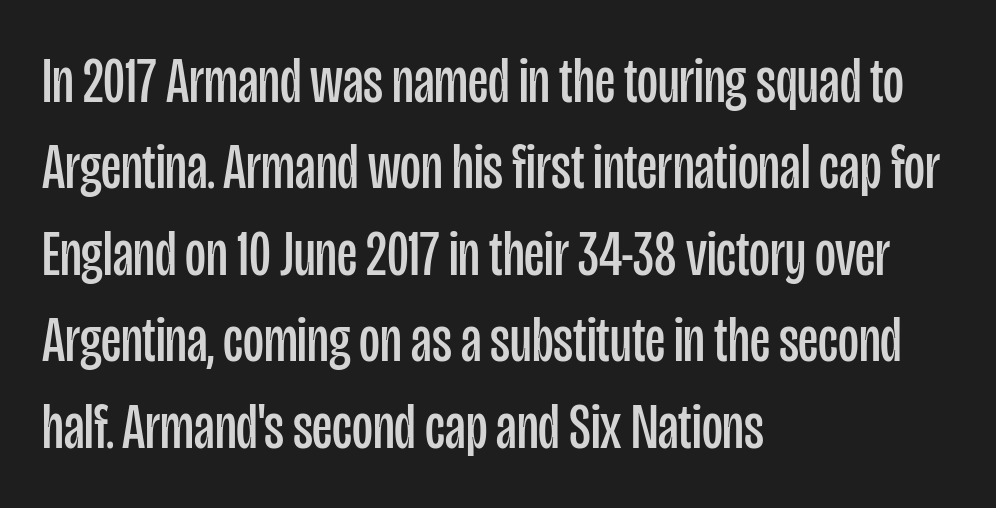
{"serif": "no", "italic": "no", "bold": "no", "weight": "regular", "width": "condensed", "stroke_contrast": "low", "x_height": "large", "monospaced": "no", "underline": "no", "align": "left", "line_spacing": "normal", "line_spacing_ratio": 1.35, "letter_spacing": "normal", "letter_spacing_em": 0.0, "glyph_px": 64}
